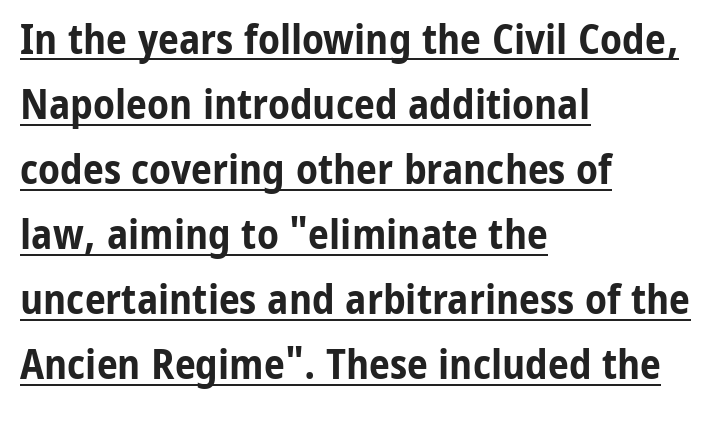
{"serif": "no", "italic": "no", "bold": "yes", "weight": "bold", "width": "condensed", "stroke_contrast": "low", "x_height": "medium", "monospaced": "no", "underline": "yes", "align": "left", "line_spacing": "normal", "line_spacing_ratio": 1.55, "letter_spacing": "normal", "letter_spacing_em": 0.0, "glyph_px": 42}
